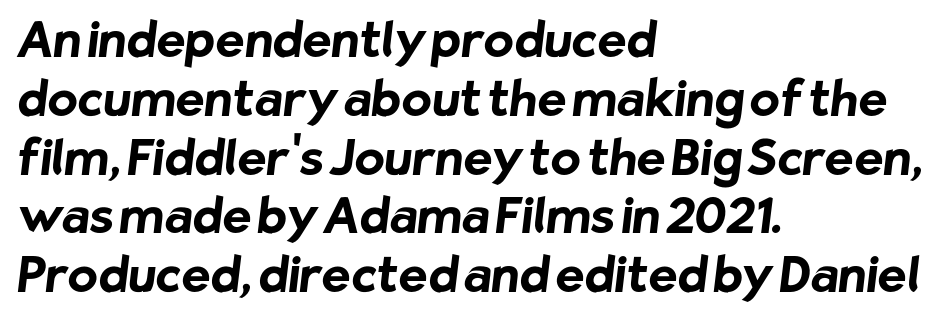
{"serif": "no", "bold": "yes", "weight": "bold", "width": "normal", "stroke_contrast": "low", "x_height": "medium", "monospaced": "no", "underline": "no", "align": "left", "line_spacing_ratio": 1.2, "letter_spacing": "normal", "letter_spacing_em": 0.0, "glyph_px": 49}
